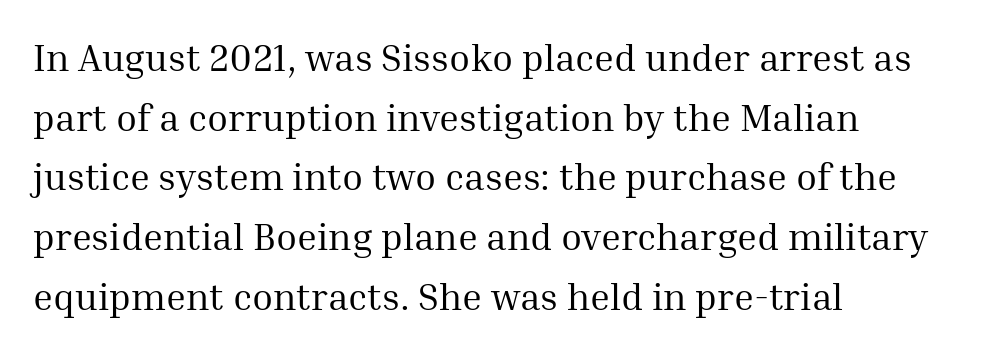
Q: Is the text bold? A: No.
Q: Is the text italic (slanted)? A: No, it is upright.
Q: Is the typeface a serif or a sans-serif typeface? A: Serif.
Q: Is the text underlined? A: No.
Q: How is the paragraph aligned? A: Left-aligned.
Q: Is the spacing between letters normal or unusually wide? A: Normal.
Q: Is the spacing between lines tight, normal or loose? A: Normal.
Q: Width (condensed, normal, or wide)? A: Normal.
Q: Stroke contrast? A: Medium.
Q: x-height? A: Medium.
Q: Monospaced? A: No.
